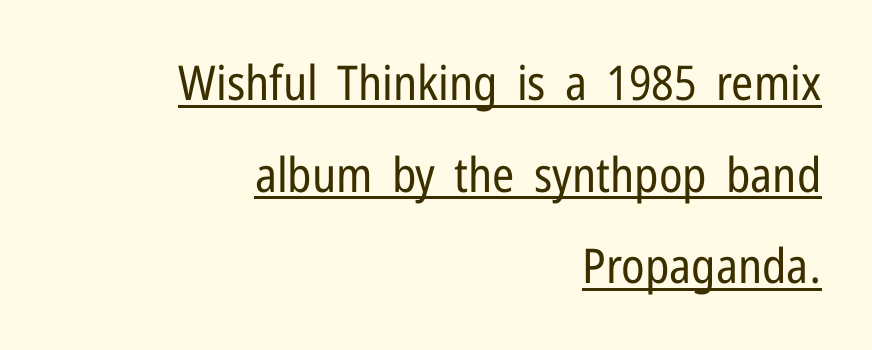
{"serif": "no", "italic": "no", "bold": "no", "weight": "regular", "width": "condensed", "stroke_contrast": "low", "x_height": "medium", "monospaced": "no", "underline": "yes", "align": "right", "line_spacing": "loose", "line_spacing_ratio": 1.91, "letter_spacing": "normal", "letter_spacing_em": 0.0, "glyph_px": 48}
